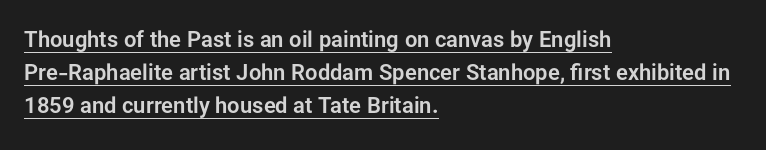
{"italic": "no", "underline": "yes", "align": "left", "line_spacing": "normal", "line_spacing_ratio": 1.51, "letter_spacing": "normal", "letter_spacing_em": 0.0, "glyph_px": 22}
